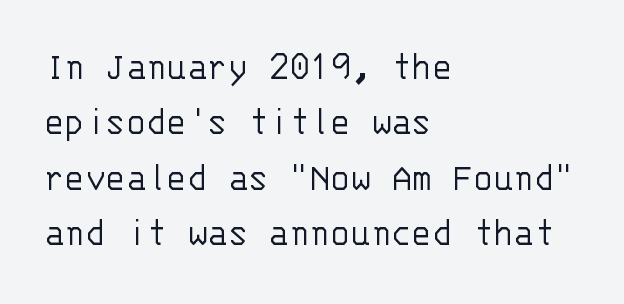
Successive baselines arrive at the customary interval. Style check: upright. Heft: none added — not bold. Unlike a traditional serif, this face leaves its strokes unadorned. Type without underlining.
